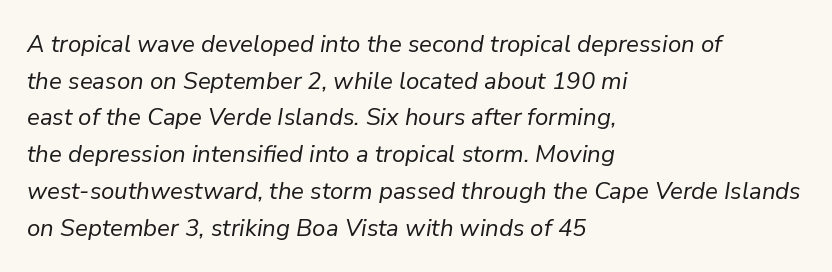
An italicized treatment has been applied to the whole sample. The horizontal fit of the characters is conventional and even. Bold? No — there's no thickening of the strokes. Line spacing here is normal. Only glyphs here, with clear space below each row.
